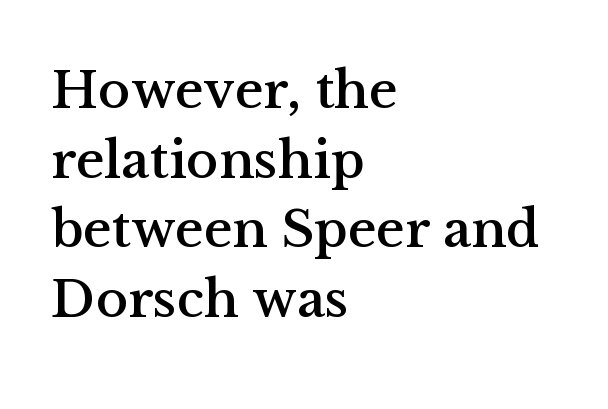
Q: Is the text italic (slanted)? A: No, it is upright.
Q: Is the typeface a serif or a sans-serif typeface? A: Serif.
Q: Is the text underlined? A: No.
Q: How is the paragraph aligned? A: Left-aligned.
Q: Is the spacing between letters normal or unusually wide? A: Normal.
Q: Is the spacing between lines tight, normal or loose? A: Normal.
Q: Width (condensed, normal, or wide)? A: Normal.
Q: Stroke contrast? A: Medium.
Q: x-height? A: Medium.
Q: Monospaced? A: No.
